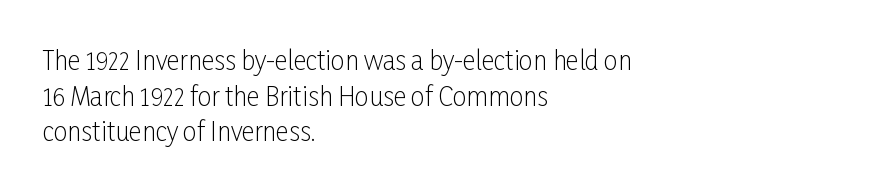
Q: Is the text bold? A: No.
Q: Is the text italic (slanted)? A: No, it is upright.
Q: Is the text underlined? A: No.
Q: How is the paragraph aligned? A: Left-aligned.
Q: Is the spacing between letters normal or unusually wide? A: Normal.
Q: Is the spacing between lines tight, normal or loose? A: Normal.
